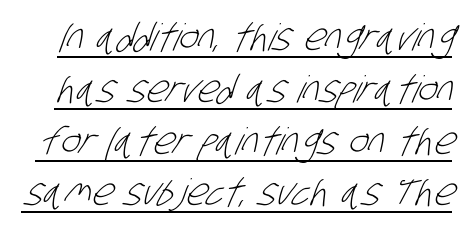
The image shows 37 px light, condensed sans-serif type; set normal line spacing (1.4x), normal letter spacing, underlined; low stroke contrast and a large x-height.
